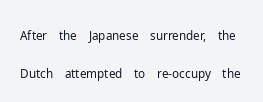
You could call the tracking neutral — neither tight nor loose. The letterforms sit at book weight or below. Leading: standard. Designer's note — italics off, roman on. Any mark beneath the type? The region is blank.
